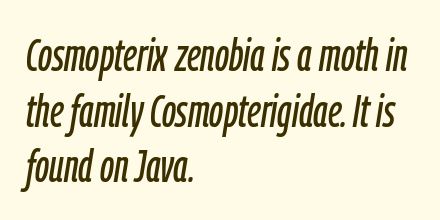
Emphasis-style slanted type is in use. You could not count columns in this text — the font is proportionally spaced. Type without underlining. This rendering leaves character spacing at its baseline value. Which margin do the lines hug? The left one — the right edge is uneven.
